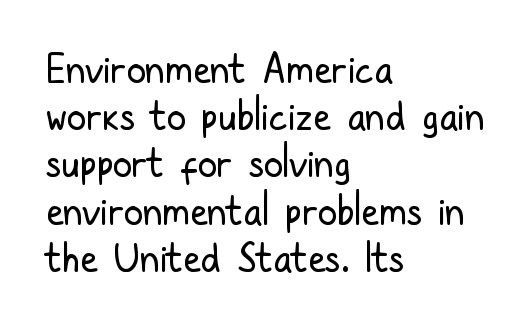
Line starts are locked; line ends wander. The space directly below the letters is spotless. The letters advance in unequal steps, a hallmark of proportional type. This is sans-serif lettering, the kind often seen on screens and signage. Italic? Not at all — the glyphs are vertical. The letters look calm and open, with moderate or lighter stems.
